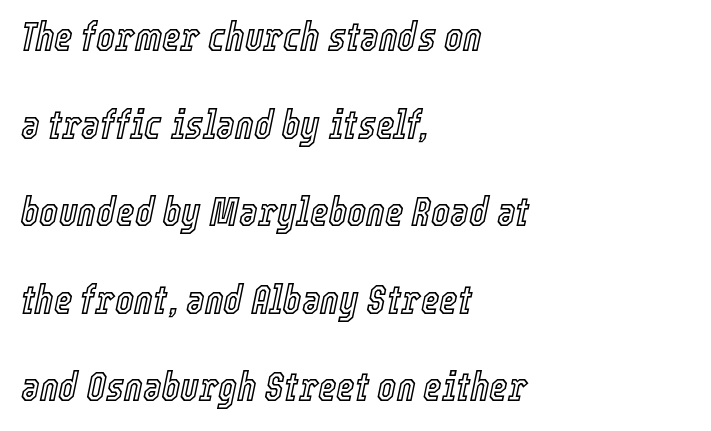
Character widths vary here, with narrow letters taking less room than wide ones. In terms of leading, this rendering errs on the spacious side. This sample uses an oblique cut, with every glyph tilted off the vertical. Tracking value appears to be zero — textbook default spacing. The ragged edge is on the right, which tells us the setting is flush left. Underlining? Definitely not there.
